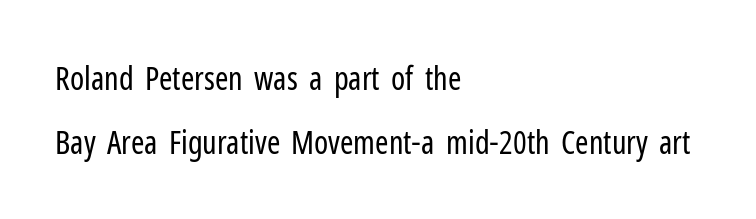
Q: Is the text bold? A: No.
Q: Is the text italic (slanted)? A: No, it is upright.
Q: Is the typeface a serif or a sans-serif typeface? A: Sans-serif.
Q: Is the text underlined? A: No.
Q: How is the paragraph aligned? A: Left-aligned.
Q: Is the spacing between letters normal or unusually wide? A: Normal.
Q: Is the spacing between lines tight, normal or loose? A: Loose.
Q: Width (condensed, normal, or wide)? A: Condensed.
Q: Stroke contrast? A: Low.
Q: x-height? A: Medium.
Q: Monospaced? A: No.
